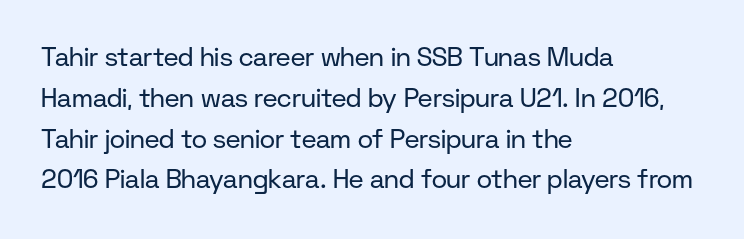
The image shows 26 px text type, upright; set left-aligned, normal line spacing (1.57x), normal letter spacing, not underlined.
